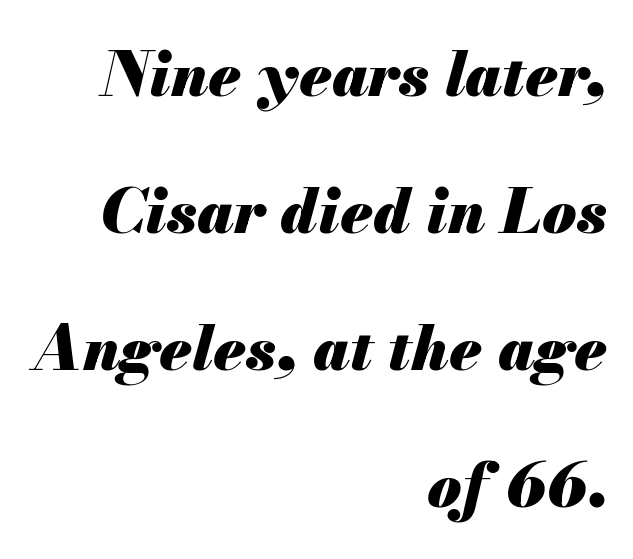
{"italic": "yes", "lean": "right", "slant_degrees": 13, "bold": "yes", "weight": "heavy", "width": "normal", "stroke_contrast": "medium", "x_height": "small", "monospaced": "no", "underline": "no", "align": "right", "line_spacing": "loose", "line_spacing_ratio": 2.21, "letter_spacing": "normal", "letter_spacing_em": 0.0, "glyph_px": 62}
